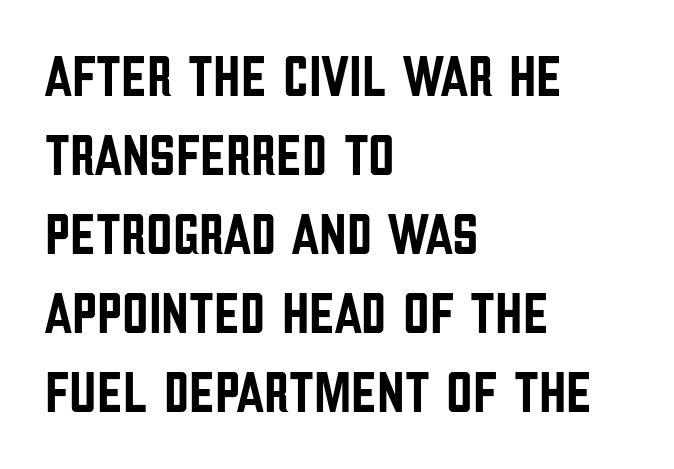
The tracking reads as untouched default to a designer's eye. The letters stand upright; this is a roman face. The rendering shows plain stroke endings on the letterforms — a sans-serif design. A typesetter would call this proportional, since set widths differ per character. Descenders hang freely into open space. These lines stack with their left ends in a neat column.
